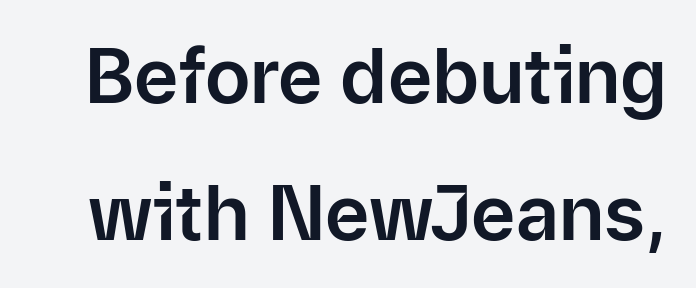
The image shows 76 px sans-serif type, upright; set line spacing 1.8x, normal letter spacing, not underlined; low stroke contrast and a medium x-height.
